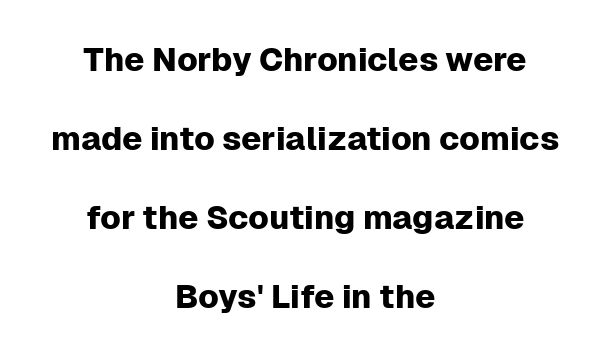
Successive baselines arrive slowly, with a big drop between each. These lines stack symmetrically, like a column narrowing and widening about its center. Nobody touched the tracking dial on this one. If you drew a line through each stem, it would be perfectly vertical. The type family on display is of the sans-serif kind.
